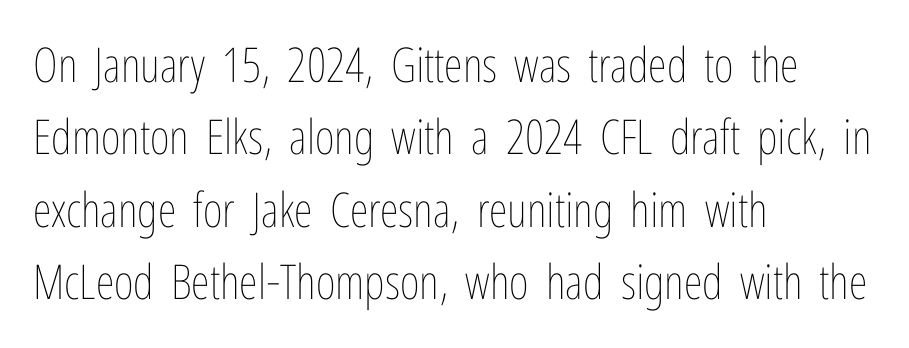
{"italic": "no", "bold": "no", "weight": "thin", "width": "condensed", "stroke_contrast": "low", "x_height": "medium", "monospaced": "no", "underline": "no", "align": "left", "line_spacing": "normal", "line_spacing_ratio": 1.51, "letter_spacing": "normal", "letter_spacing_em": 0.0, "glyph_px": 48}
